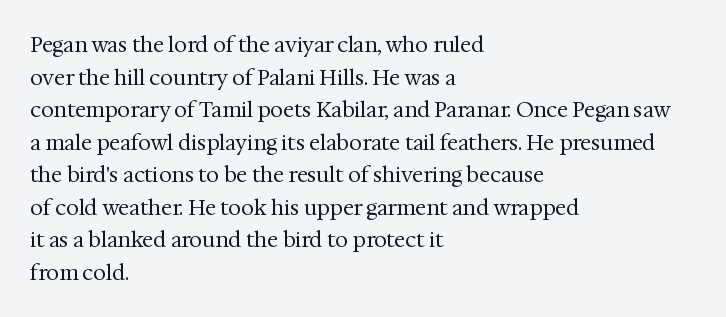
{"italic": "no", "bold": "no", "underline": "no", "align": "left", "line_spacing": "normal", "line_spacing_ratio": 1.55, "letter_spacing": "normal", "letter_spacing_em": 0.0, "glyph_px": 21}
